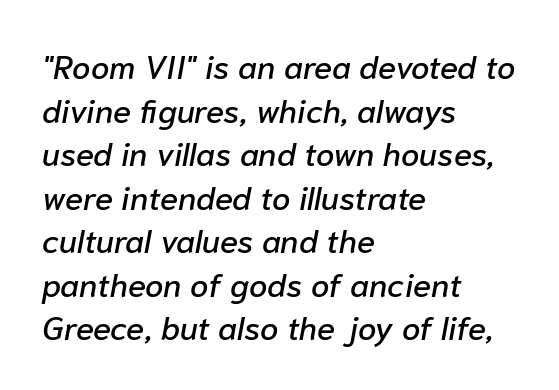
The image shows 33 px text type, italic (leaning right); set left-aligned, normal line spacing (1.32x), normal letter spacing, not underlined; low stroke contrast and a medium x-height.
